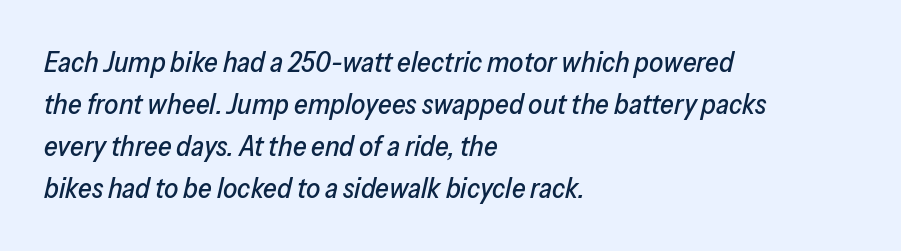
The rendering applies a slant to the glyphs. Each new line begins a customary step beneath the previous one. Spacing between characters is what you'd get straight out of the box. The gap between lines stays unmarked.
